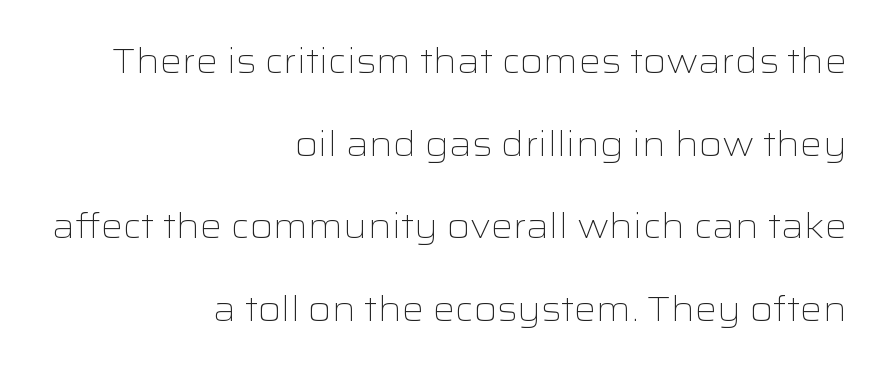
Every stem runs plumb, perpendicular to the baseline. The letterforms sit shoulder to shoulder at normal distance. Each row of text sits above clean, open space. Is the type heavy? It reads as light-to-regular instead.
